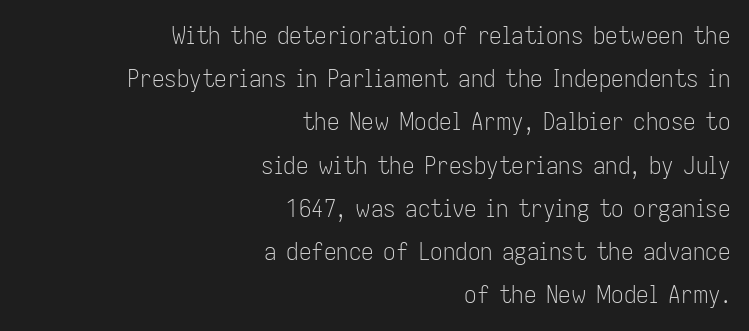
The image shows 25 px text type, upright; set right-aligned, line spacing 1.73x, normal letter spacing, not underlined.
